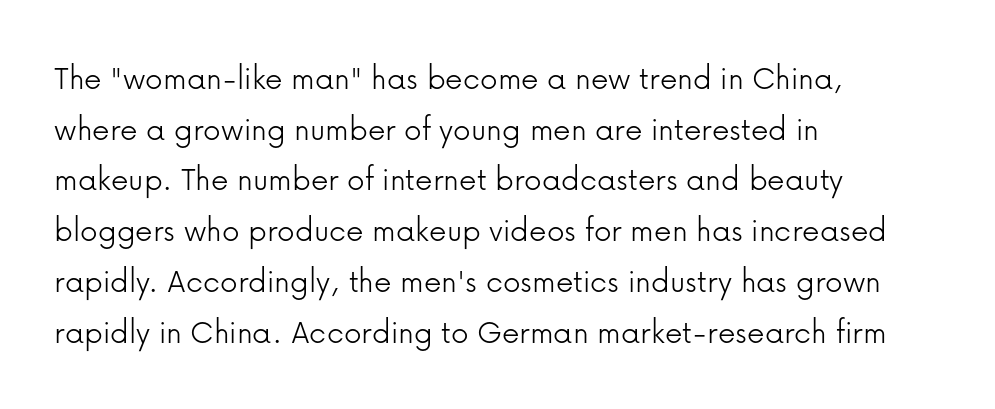
{"serif": "no", "italic": "no", "bold": "no", "weight": "light", "width": "normal", "stroke_contrast": "low", "x_height": "medium", "monospaced": "no", "underline": "no", "align": "left", "line_spacing": "normal", "line_spacing_ratio": 1.45, "letter_spacing": "normal", "letter_spacing_em": 0.0, "glyph_px": 35}
